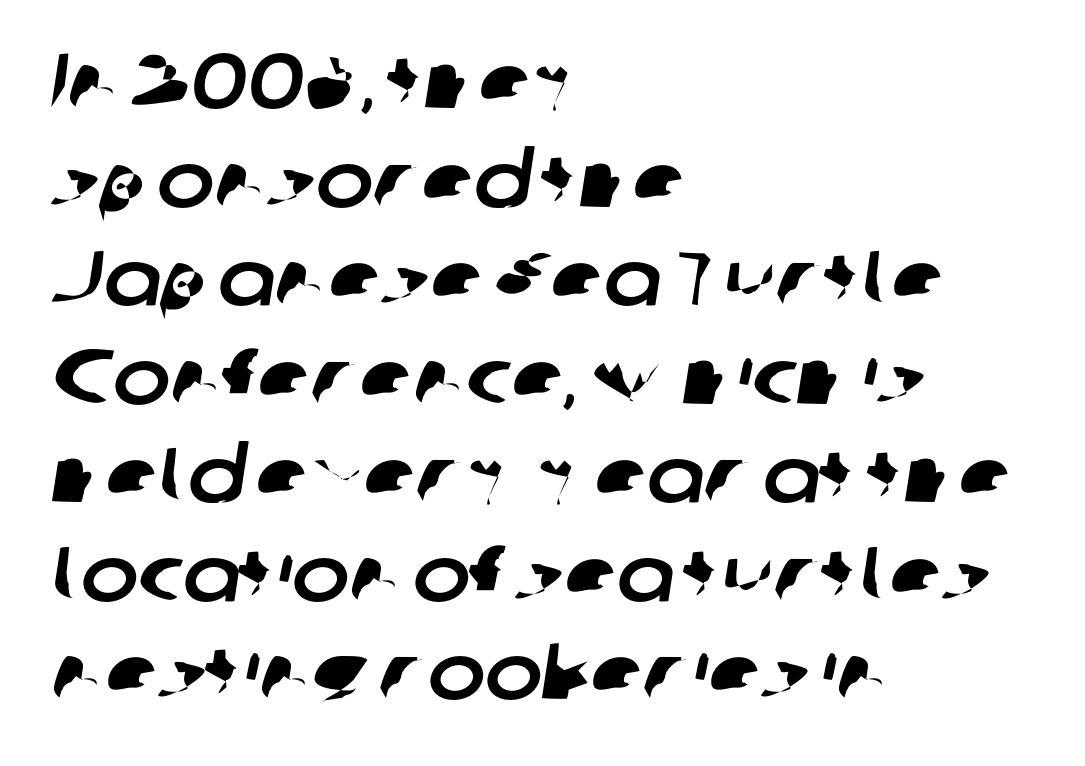
{"serif": "no", "width": "normal", "stroke_contrast": "low", "x_height": "medium", "monospaced": "no", "underline": "no", "align": "left", "line_spacing": "normal", "line_spacing_ratio": 1.28, "letter_spacing": "normal", "letter_spacing_em": 0.0, "glyph_px": 77}
